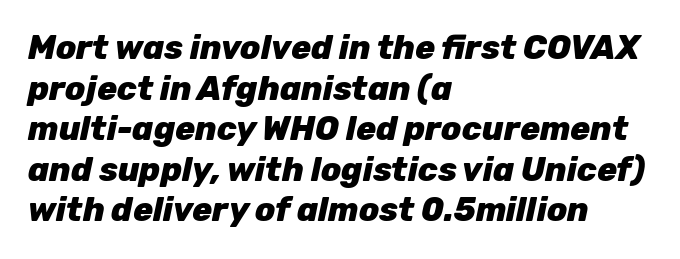
The image shows 33 px heavy type, italic (leaning right); set left-aligned, line spacing 1.23x, normal letter spacing, not underlined; low stroke contrast and a medium x-height.
